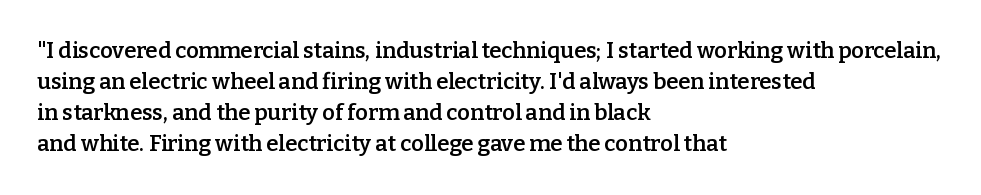
Does extra space separate the letters? No, they use regular spacing. Italic? Not at all — the glyphs are vertical. Notice how the passage keeps a crisp vertical edge on the left only. In terms of leading, this rendering sits right in the middle.
